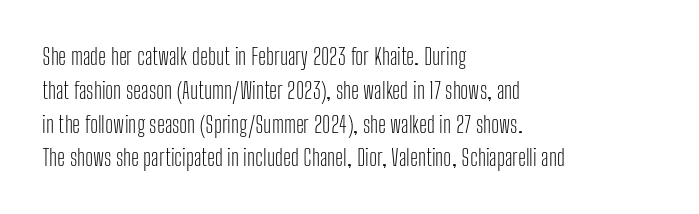
{"italic": "no", "bold": "no", "underline": "no", "align": "left", "line_spacing": "normal", "line_spacing_ratio": 1.47, "letter_spacing": "normal", "letter_spacing_em": 0.0, "glyph_px": 23}
